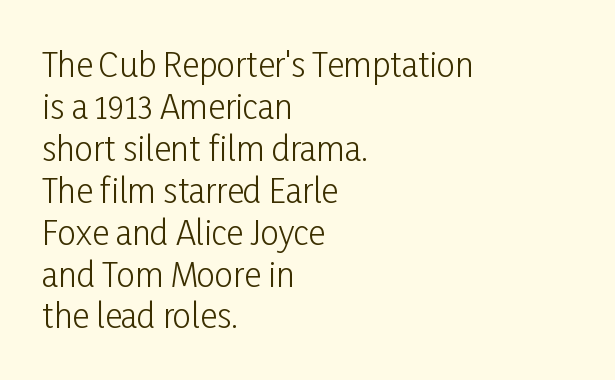
The typeface has the unassuming heft of standard copy or less. The zone under the glyphs is completely vacant. This is sans-serif lettering, the kind often seen on screens and signage. Nobody touched the tracking dial on this one. Character widths vary here, with narrow letters taking less room than wide ones.
